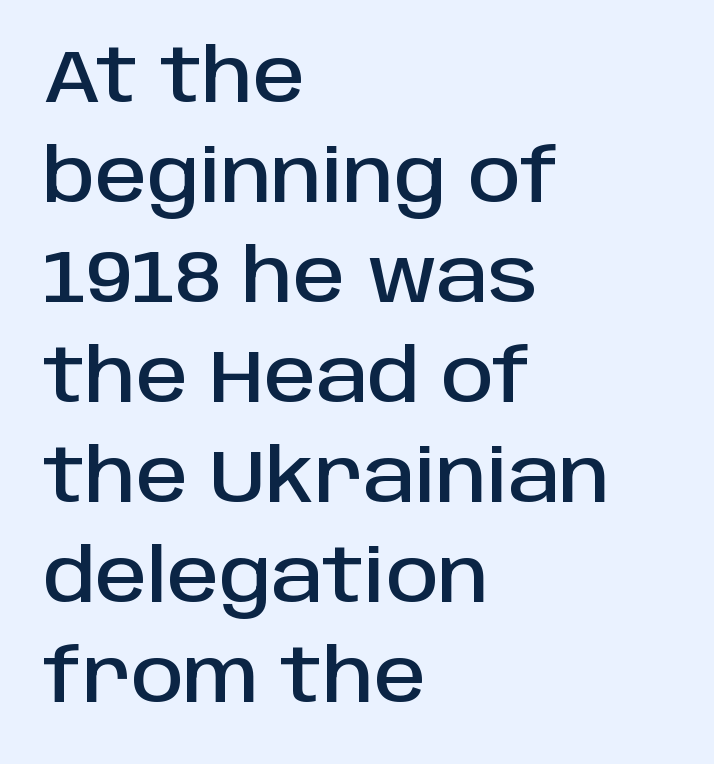
{"serif": "no", "italic": "no", "width": "normal", "stroke_contrast": "low", "x_height": "large", "monospaced": "no", "underline": "no", "align": "left", "line_spacing": "normal", "line_spacing_ratio": 1.37, "letter_spacing": "normal", "letter_spacing_em": 0.0, "glyph_px": 73}
